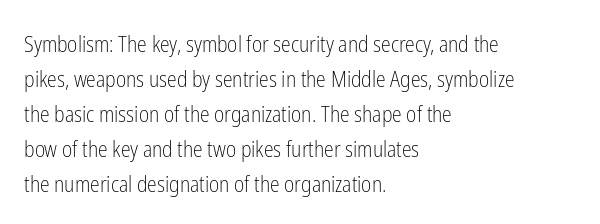
Every stem runs plumb, perpendicular to the baseline. Ink coverage per letter is moderate at most. Does extra space separate the letters? No, they use regular spacing. Line starts are locked; line ends wander. If you measured baseline to baseline, you'd find a middling distance.
